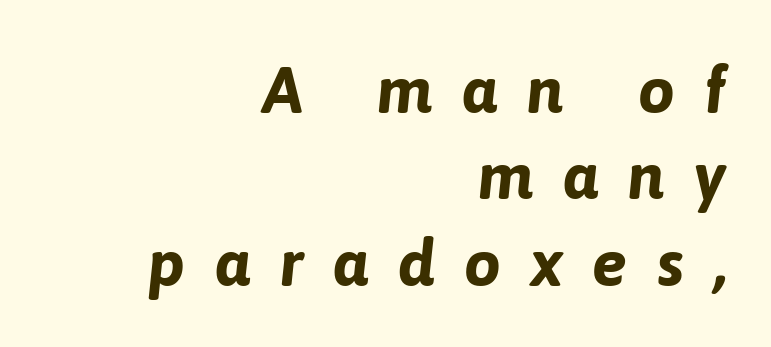
Q: Is the text bold? A: Yes.
Q: Is the text italic (slanted)? A: Yes, it leans right by about 6 degrees.
Q: Is the text underlined? A: No.
Q: How is the paragraph aligned? A: Right-aligned.
Q: Is the spacing between letters normal or unusually wide? A: Unusually wide.
Q: Is the spacing between lines tight, normal or loose? A: Normal.
Q: Width (condensed, normal, or wide)? A: Normal.
Q: Stroke contrast? A: Low.
Q: x-height? A: Medium.
Q: Monospaced? A: No.
